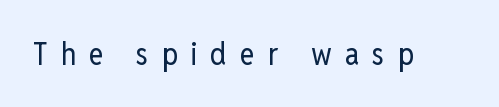
{"serif": "no", "italic": "no", "bold": "no", "weight": "regular", "width": "condensed", "stroke_contrast": "low", "x_height": "medium", "monospaced": "no", "underline": "no", "letter_spacing": "wide", "letter_spacing_em": 0.42, "glyph_px": 31}
